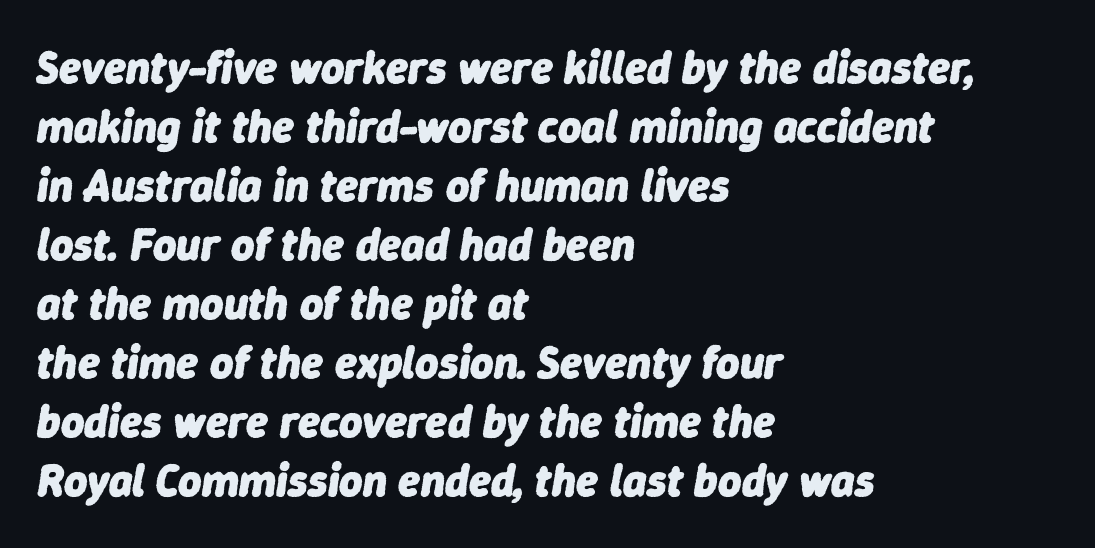
Q: Is the text bold? A: Yes.
Q: Is the text italic (slanted)? A: Yes, it leans right by about 9 degrees.
Q: Is the text underlined? A: No.
Q: How is the paragraph aligned? A: Left-aligned.
Q: Is the spacing between letters normal or unusually wide? A: Normal.
Q: Is the spacing between lines tight, normal or loose? A: Normal.
Q: Width (condensed, normal, or wide)? A: Normal.
Q: Stroke contrast? A: Low.
Q: x-height? A: Medium.
Q: Monospaced? A: No.
